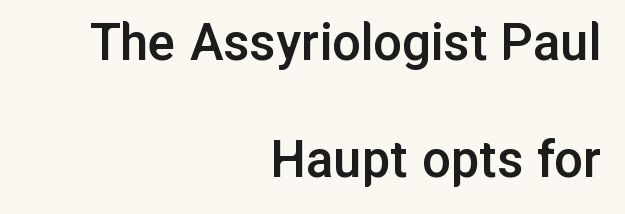
In terms of leading, this rendering errs on the spacious side. Every stem runs plumb, perpendicular to the baseline. The gap between lines stays unmarked. Each letter keeps its own natural width here, so spacing adapts to shape. These lines are set flush right with a ragged left edge.
